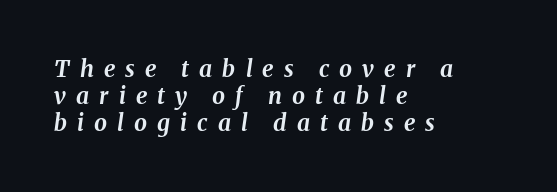
The paragraph has a hard left edge and a soft right edge. Check the space under the baseline: it is left empty. The text carries the slant typical of an italic or oblique font. The type is letterspaced generously, with wide tracking. On the weight axis this lands at bold, roughly 700.
